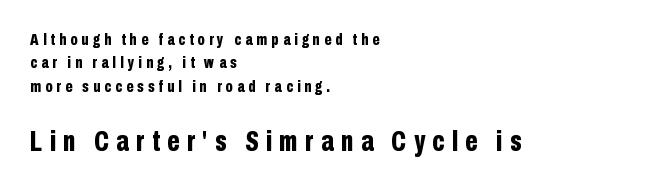
{"serif": "no", "italic": "no", "bold": "yes", "weight": "bold", "width": "condensed", "stroke_contrast": "low", "x_height": "medium", "monospaced": "no", "underline": "no", "align": "left", "line_spacing": "normal", "line_spacing_ratio": 1.38, "letter_spacing": "wide", "letter_spacing_em": 0.24, "larger_block": "second", "size_ratio": 1.76, "glyph_px": 30}
